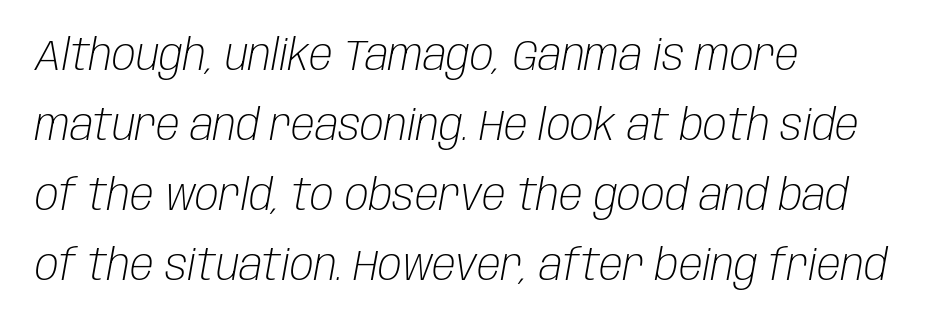
{"italic": "yes", "lean": "right", "slant_degrees": 10, "bold": "no", "weight": "light", "width": "condensed", "stroke_contrast": "low", "x_height": "large", "monospaced": "no", "underline": "no", "align": "left", "line_spacing": "normal", "line_spacing_ratio": 1.59, "letter_spacing": "normal", "letter_spacing_em": 0.0, "glyph_px": 44}
